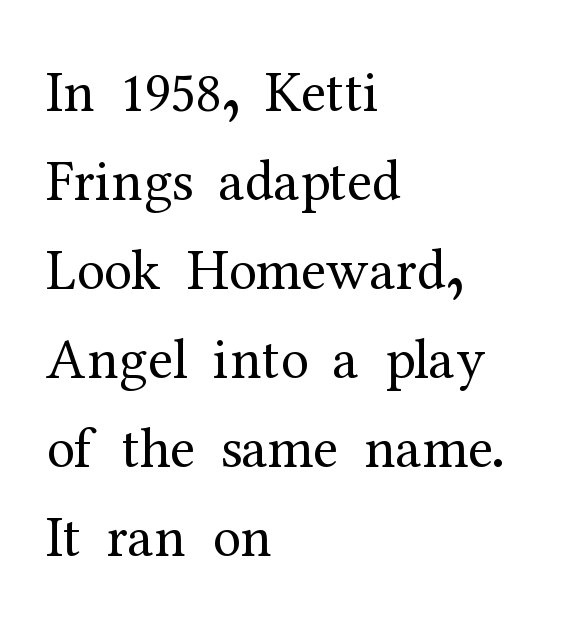
The image shows 57 px regular-weight serif type, upright; set left-aligned, normal line spacing (1.56x), normal letter spacing, not underlined; medium stroke contrast and a medium x-height.
